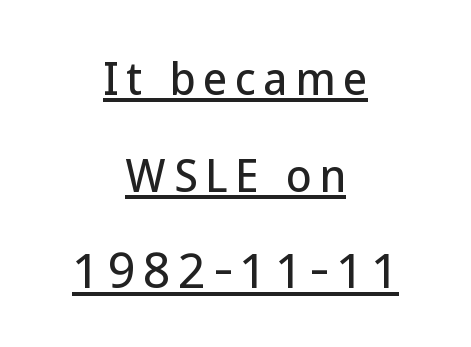
Here the designer chose a conventional face with non-uniform glyph widths. A centered setting, common on invitations and titles, is used for this passage. Has an underline been added? It has. In terms of leading, this rendering errs on the spacious side. No italicization has been applied; the sample stays upright. A typesetter would label this face a sans.
